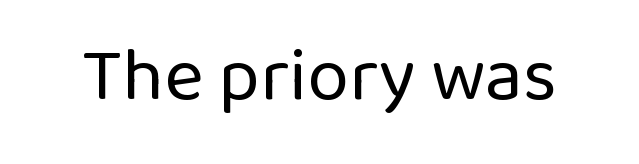
Q: Is the text bold? A: No.
Q: Is the text italic (slanted)? A: No, it is upright.
Q: Is the typeface a serif or a sans-serif typeface? A: Sans-serif.
Q: Is the text underlined? A: No.
Q: Is the spacing between letters normal or unusually wide? A: Normal.
Q: Width (condensed, normal, or wide)? A: Normal.
Q: Stroke contrast? A: Low.
Q: x-height? A: Medium.
Q: Monospaced? A: No.
